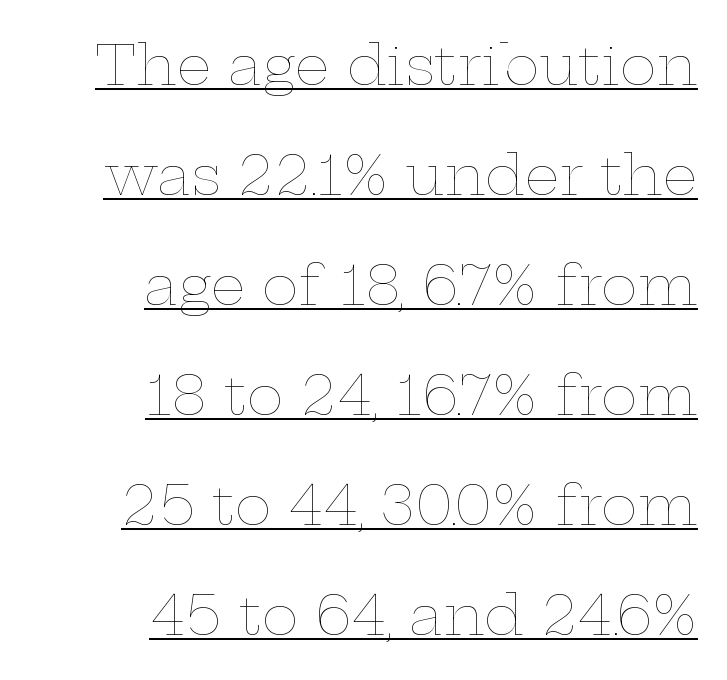
What stands out about the letter spacing? Nothing — it is the standard amount. Stems here are at most as thick as an everyday book face. Varying glyph widths throughout — classic text-font behaviour. The specimen includes a rule beneath the text block's lines. The lettering holds an erect, upright posture throughout.
